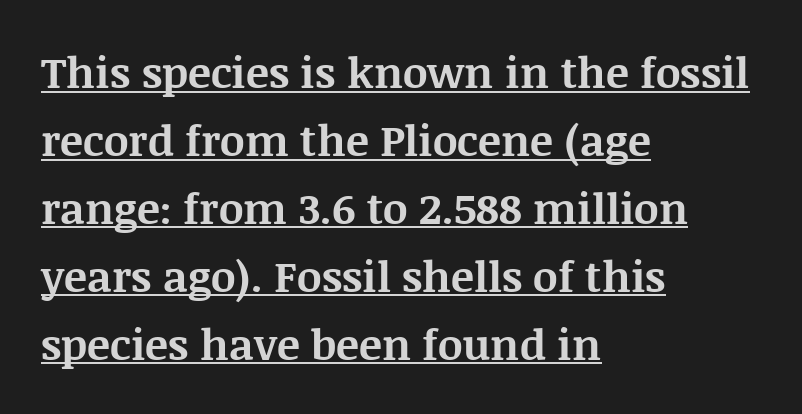
The image shows 43 px bold serif type, upright; set left-aligned, normal line spacing (1.58x), normal letter spacing, underlined; medium stroke contrast and a large x-height.
